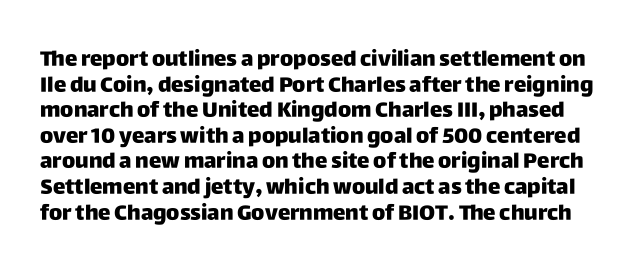
Lines of text with bare space underneath. This rendering leaves character spacing at its baseline value. These lines were composed using upright roman letters. These lines carry a lot of weight — the face is fully bold.
